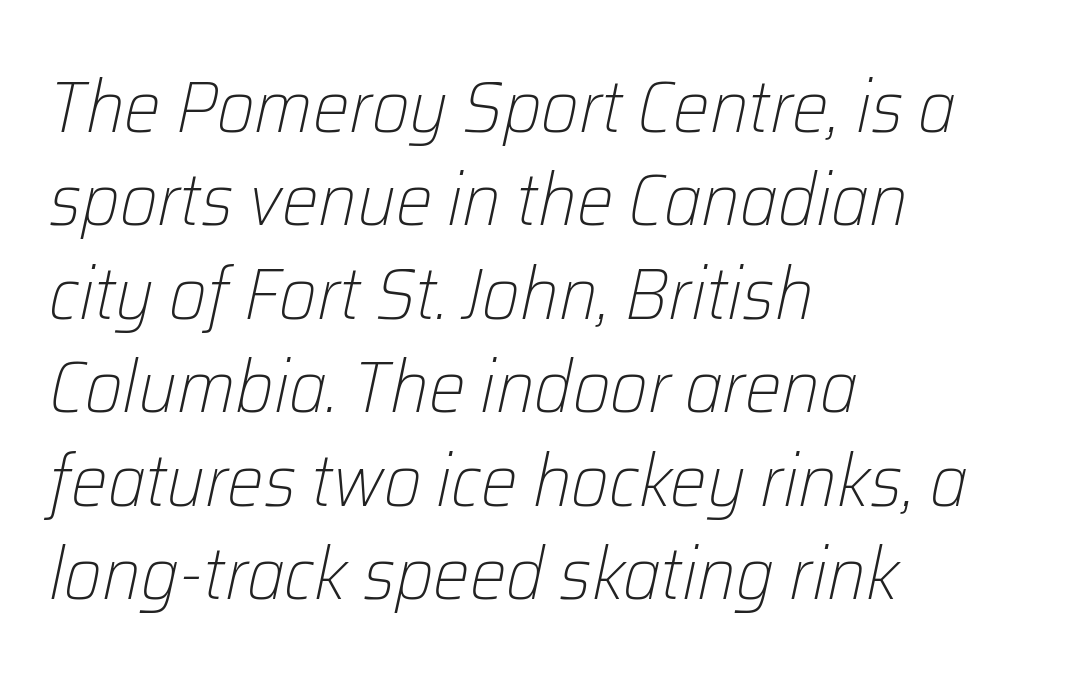
The image shows 73 px light type, italic (leaning right); set left-aligned, normal line spacing (1.28x), normal letter spacing, not underlined; low stroke contrast and a medium x-height.
